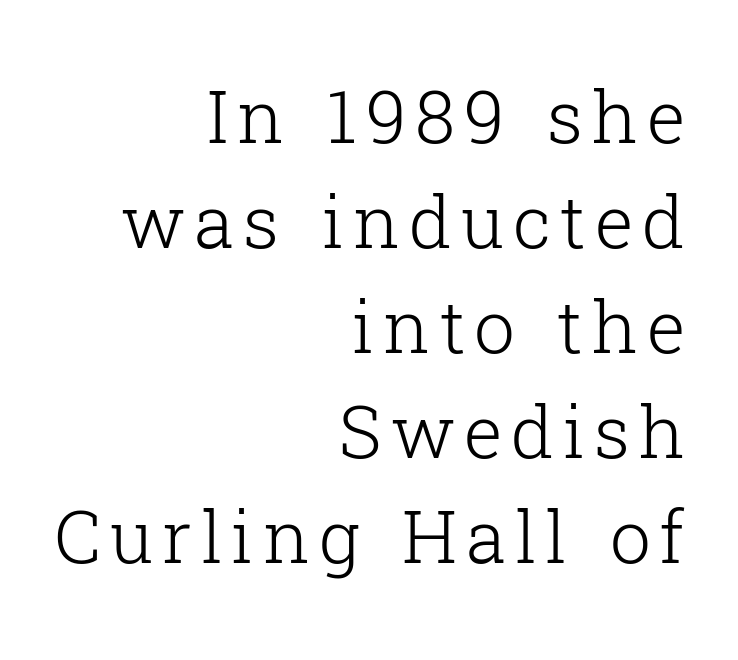
{"serif": "yes", "italic": "no", "bold": "no", "weight": "light", "width": "normal", "stroke_contrast": "low", "x_height": "medium", "monospaced": "no", "underline": "no", "align": "right", "line_spacing": "normal", "line_spacing_ratio": 1.44, "glyph_px": 73}
